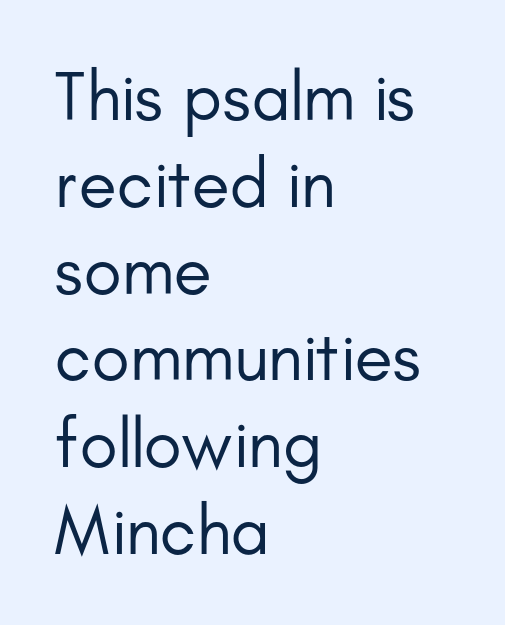
{"serif": "no", "italic": "no", "bold": "no", "weight": "regular", "width": "normal", "stroke_contrast": "low", "x_height": "small", "monospaced": "no", "underline": "no", "align": "left", "line_spacing_ratio": 1.24, "letter_spacing": "normal", "letter_spacing_em": 0.0, "glyph_px": 70}
